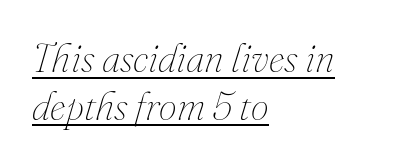
The image shows 40 px thin type, italic (leaning right); set left-aligned, line spacing 1.19x, normal letter spacing, underlined; medium stroke contrast and a small x-height.
